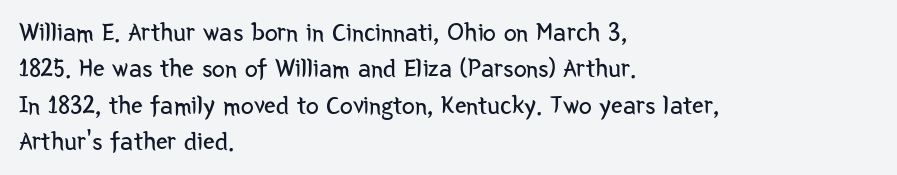
The image shows 26 px text type, upright; set left-aligned, normal line spacing (1.4x), normal letter spacing, not underlined.
